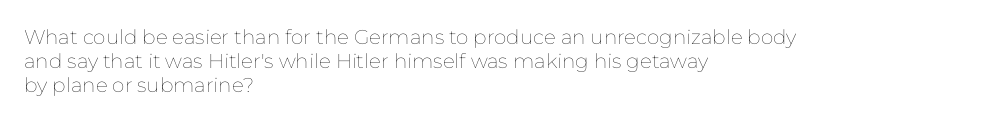
Descenders are the only things crossing below the line. Letters have the restrained weight of plain body copy at most. Where is the straight margin? On the left. Between one letter and the next there's only the usual sliver of space.
